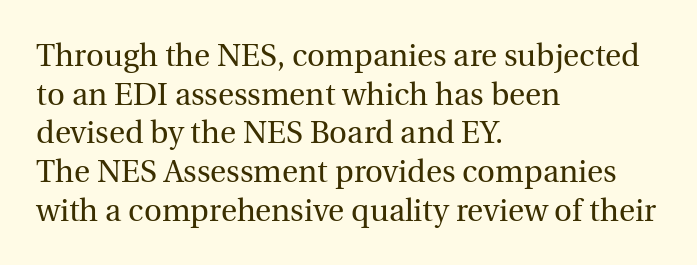
The image shows 31 px regular-weight serif type, upright; set left-aligned, normal line spacing (1.25x), normal letter spacing, not underlined; a medium x-height.
